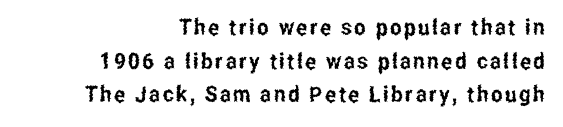
The image shows 22 px text type, upright; set right-aligned, normal line spacing (1.53x), not underlined.
